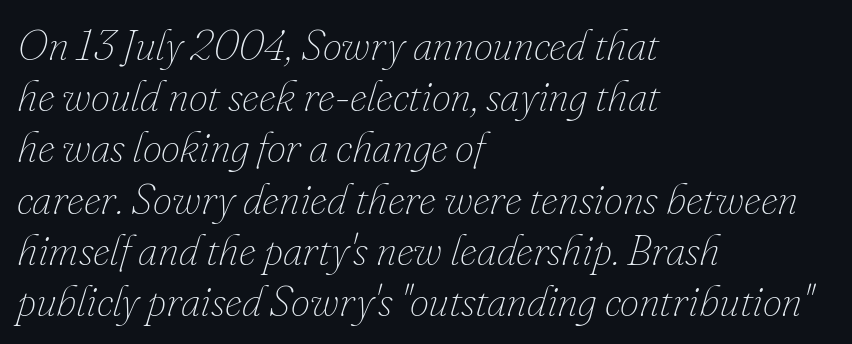
{"italic": "yes", "lean": "right", "slant_degrees": 16, "bold": "no", "weight": "thin", "width": "normal", "stroke_contrast": "low", "x_height": "small", "monospaced": "no", "underline": "no", "align": "left", "line_spacing_ratio": 1.19, "letter_spacing": "normal", "letter_spacing_em": 0.0, "glyph_px": 43}
